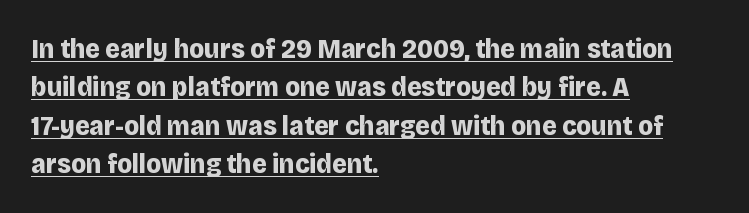
{"serif": "no", "italic": "no", "bold": "yes", "weight": "bold", "width": "normal", "stroke_contrast": "low", "x_height": "large", "monospaced": "no", "underline": "yes", "align": "left", "line_spacing": "normal", "line_spacing_ratio": 1.37, "letter_spacing": "normal", "letter_spacing_em": 0.0, "glyph_px": 28}
